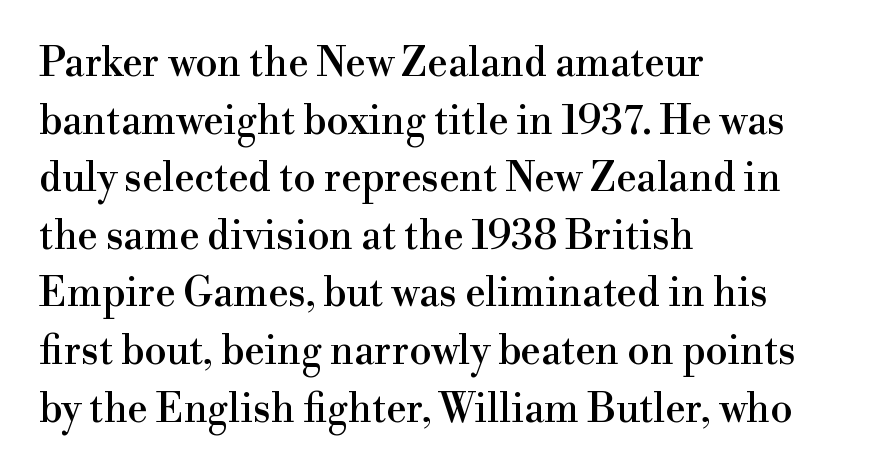
Q: Is the text italic (slanted)? A: No, it is upright.
Q: Is the typeface a serif or a sans-serif typeface? A: Serif.
Q: Is the text underlined? A: No.
Q: How is the paragraph aligned? A: Left-aligned.
Q: Is the spacing between letters normal or unusually wide? A: Normal.
Q: Is the spacing between lines tight, normal or loose? A: Normal.
Q: Width (condensed, normal, or wide)? A: Normal.
Q: Stroke contrast? A: High.
Q: x-height? A: Small.
Q: Monospaced? A: No.
